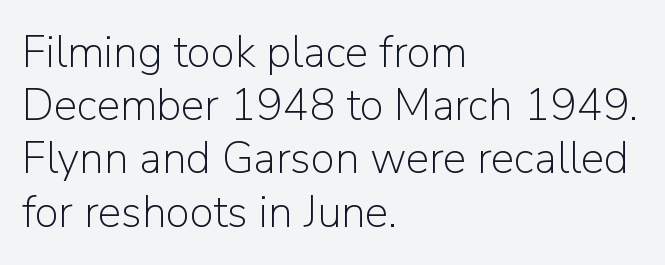
Ink coverage per letter is moderate at most. The rendering keeps characters at their native spacing. The zone under the glyphs is completely vacant. You could not count columns in this text — the font is proportionally spaced. The letters carry no serifs — their stems end cleanly without finishing strokes. Unlike italic type, these characters show no tilt at all.
